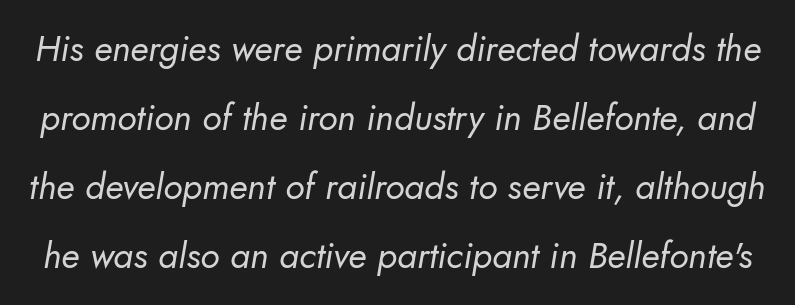
The image shows 36 px regular-weight sans-serif type; set loose line spacing (1.92x), normal letter spacing, not underlined; low stroke contrast and a small x-height.
